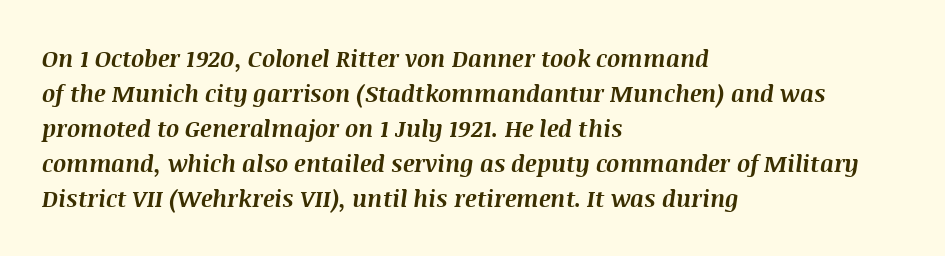
Reading down the block, your eye returns to a fixed left position each line. Descenders are the only things crossing below the line. Compared with typical body copy, the letter spacing here is the same. There's an unmistakable incline to the writing here. Set as a true bold cut, around the 700 mark. A typesetter would call this leading conventional body-copy spacing.
